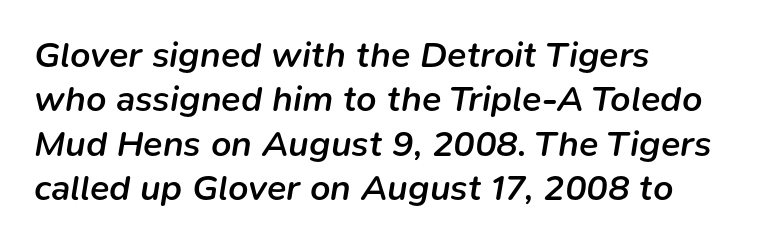
The rendering applies a slant to the glyphs. Tracking value appears to be zero — textbook default spacing. If you drew a ruler down the left edge, every line would touch it. Lines of text with bare space underneath. Does the weight exceed regular? Yes, but only to semibold.
